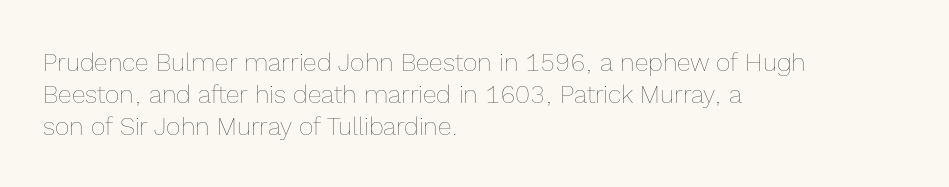
Glance below the letters and you will spot only blank space. The weight tops out at a normal text grade. Teacher's note: observe the even left margin — that is flush-left alignment. Interline gaps are of average width in this sample. In terms of posture, this sample is upright.
